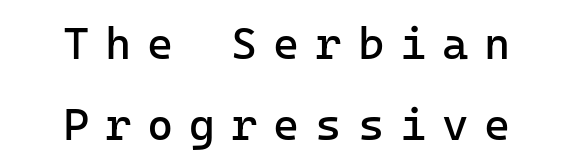
The image shows 45 px regular-weight sans-serif type, upright, monospaced; set centered, line spacing 1.79x, unusually wide letter spacing (+0.35 em), not underlined; low stroke contrast and a medium x-height.
